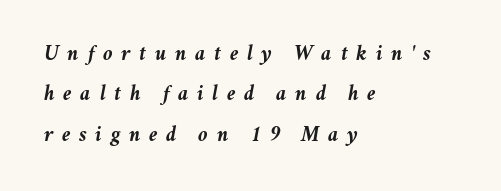
The image shows 22 px bold type, italic (leaning right); set left-aligned, line spacing 1.83x, unusually wide letter spacing (+0.39 em), not underlined.
